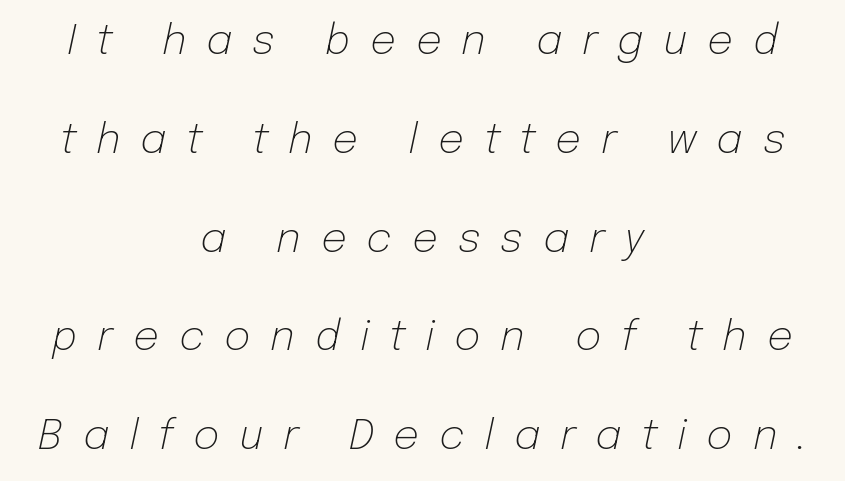
Q: Is the text bold? A: No.
Q: Is the text italic (slanted)? A: Yes, it leans right by about 12 degrees.
Q: Is the text underlined? A: No.
Q: How is the paragraph aligned? A: Centered.
Q: Is the spacing between letters normal or unusually wide? A: Unusually wide.
Q: Is the spacing between lines tight, normal or loose? A: Loose.
Q: Width (condensed, normal, or wide)? A: Normal.
Q: Stroke contrast? A: Low.
Q: x-height? A: Medium.
Q: Monospaced? A: No.
